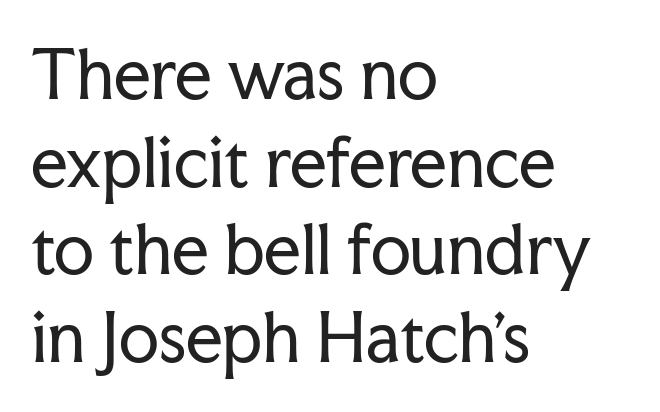
{"serif": "yes", "italic": "no", "bold": "no", "weight": "regular", "width": "normal", "stroke_contrast": "low", "x_height": "medium", "monospaced": "no", "underline": "no", "align": "left", "line_spacing": "normal", "line_spacing_ratio": 1.35, "letter_spacing": "normal", "letter_spacing_em": 0.0, "glyph_px": 65}
